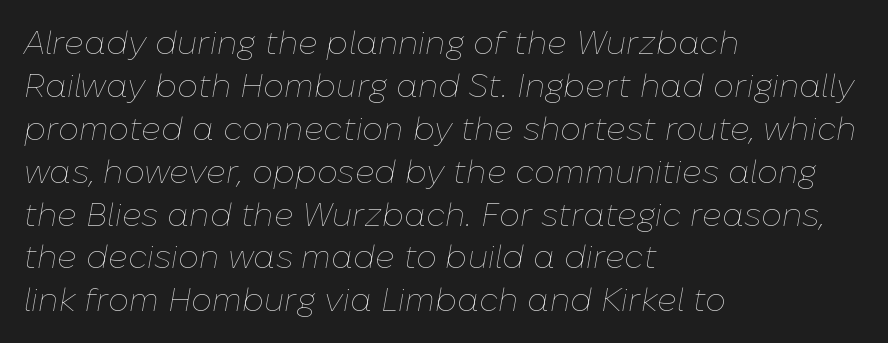
Clear beneath every line of the passage. The typography opts for an oblique posture over an upright one. A typesetter would call this zero additional tracking. The space between consecutive lines is moderate.
